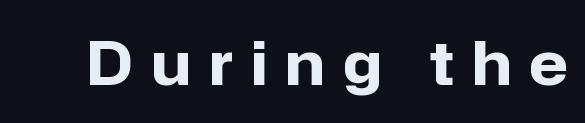
Q: Is the text bold? A: Yes.
Q: Is the text italic (slanted)? A: No, it is upright.
Q: Is the typeface a serif or a sans-serif typeface? A: Sans-serif.
Q: Is the text underlined? A: No.
Q: Is the spacing between letters normal or unusually wide? A: Unusually wide.
Q: Width (condensed, normal, or wide)? A: Normal.
Q: Stroke contrast? A: Low.
Q: x-height? A: Medium.
Q: Monospaced? A: No.
